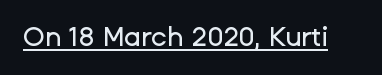
In terms of letterspacing, this is plain default setting. Ascenders rise straight up at ninety degrees. Underline: present.
